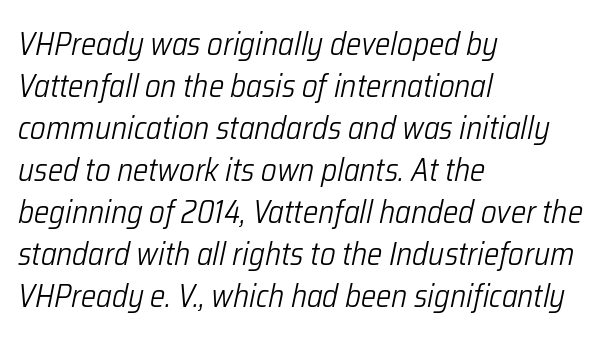
Q: Is the text bold? A: No.
Q: Is the text italic (slanted)? A: Yes, it leans right by about 12 degrees.
Q: Is the text underlined? A: No.
Q: How is the paragraph aligned? A: Left-aligned.
Q: Is the spacing between letters normal or unusually wide? A: Normal.
Q: Is the spacing between lines tight, normal or loose? A: Normal.
Q: Width (condensed, normal, or wide)? A: Condensed.
Q: Stroke contrast? A: Low.
Q: x-height? A: Medium.
Q: Monospaced? A: No.
